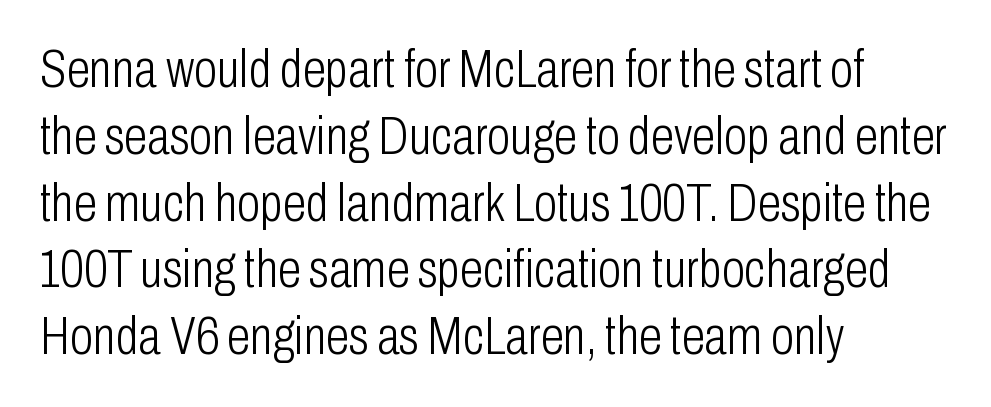
{"serif": "no", "italic": "no", "bold": "no", "weight": "light", "width": "condensed", "stroke_contrast": "low", "x_height": "medium", "monospaced": "no", "underline": "no", "align": "left", "line_spacing": "normal", "line_spacing_ratio": 1.26, "letter_spacing": "normal", "letter_spacing_em": 0.0, "glyph_px": 53}
